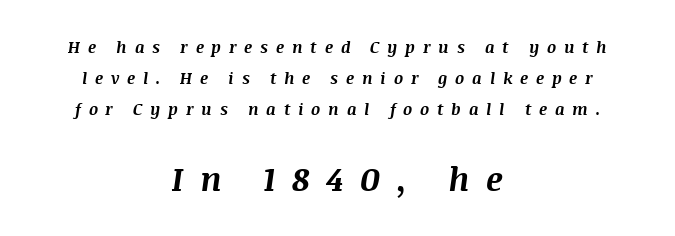
Underline: absent. The strokes are fattened all the way to bold. The passage shown is typed in a proportional face where columns would drift. Does the lettering tilt? It does — this is italic.
